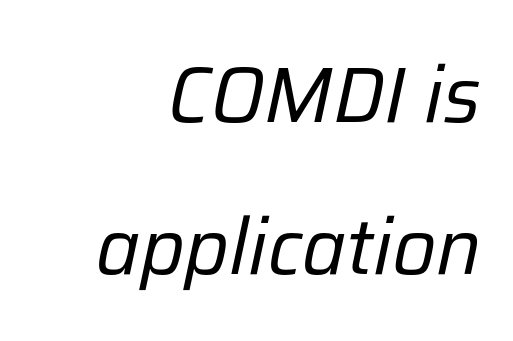
The space beneath each line is pristine and unruled. The rendering uses a large line-height, opening up the rows. Each word holds together tightly as a unit, with standard inter-letter gaps. Each letter keeps its own natural width here, so spacing adapts to shape.
